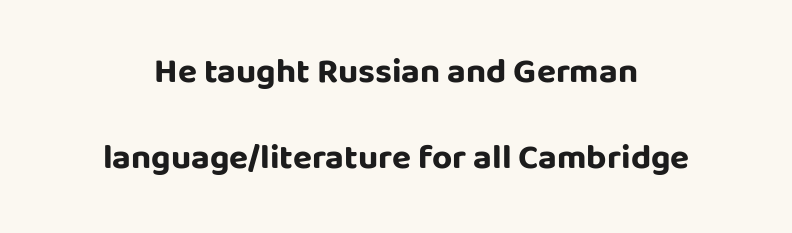
{"serif": "no", "italic": "no", "bold": "yes", "weight": "bold", "width": "normal", "stroke_contrast": "low", "x_height": "large", "monospaced": "no", "underline": "no", "align": "center", "line_spacing": "loose", "line_spacing_ratio": 2.45, "letter_spacing": "normal", "letter_spacing_em": 0.0, "glyph_px": 35}
